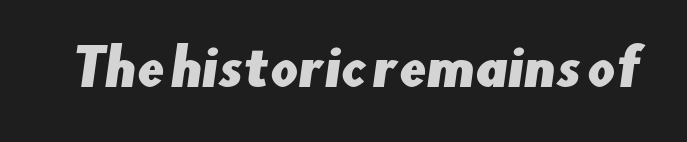
{"serif": "no", "width": "normal", "stroke_contrast": "low", "x_height": "small", "monospaced": "no", "underline": "no", "letter_spacing": "normal", "letter_spacing_em": 0.0, "glyph_px": 49}
